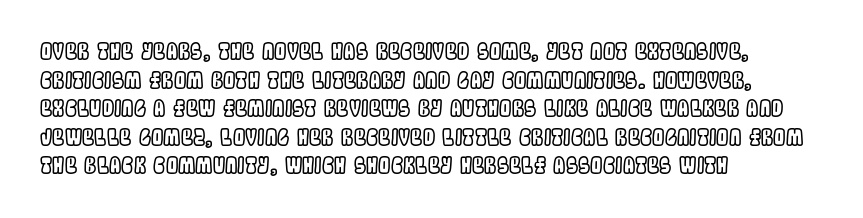
Q: Is the text italic (slanted)? A: No, it is upright.
Q: Is the text underlined? A: No.
Q: How is the paragraph aligned? A: Left-aligned.
Q: Is the spacing between letters normal or unusually wide? A: Normal.
Q: Is the spacing between lines tight, normal or loose? A: Normal.
